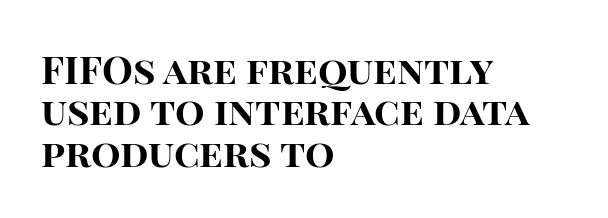
{"serif": "no", "italic": "no", "bold": "yes", "weight": "bold", "width": "normal", "stroke_contrast": "high", "x_height": "large", "monospaced": "no", "underline": "no", "align": "left", "line_spacing": "tight", "line_spacing_ratio": 1.06, "letter_spacing": "normal", "letter_spacing_em": 0.0, "glyph_px": 39}
